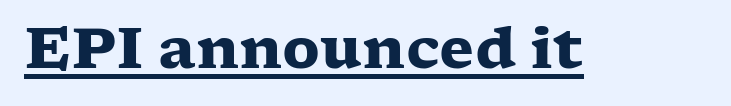
The image shows 57 px heavy, wide serif type, upright; set normal letter spacing, underlined; low stroke contrast and a medium x-height.
